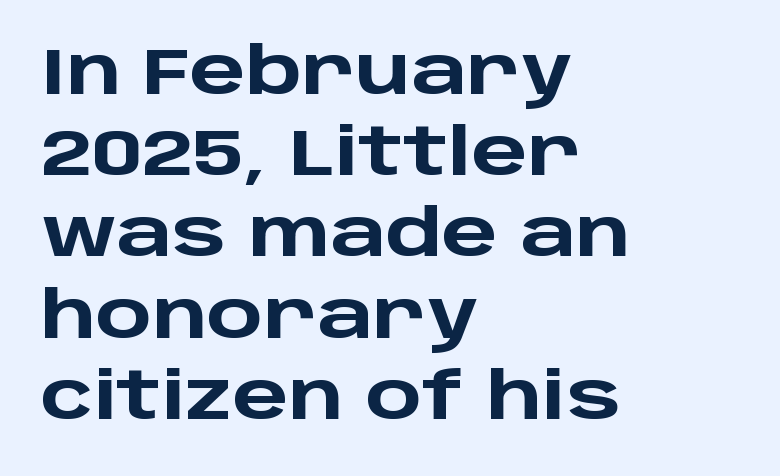
The glyphs in this specimen are sans serif. Caption: standard tracking, unaltered. It's the straight-up-and-down kind of type. Horizontal alignment here is leftward, the default for most running prose. The foot of each line stays bare and open. Is this a fixed-width face? No — the glyphs have proportional, varying widths.
